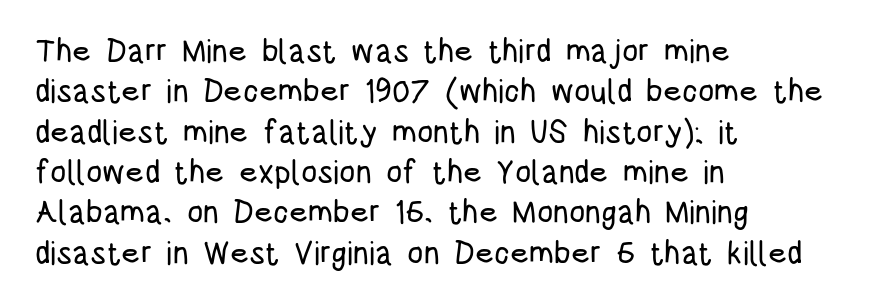
The gap between lines stays unmarked. This rendering leaves character spacing at its baseline value. The text was rendered using a sans face with plain stroke endings. Nope, not italic — everything's standing straight. Caption: multi-line text, flush left, ragged right.
